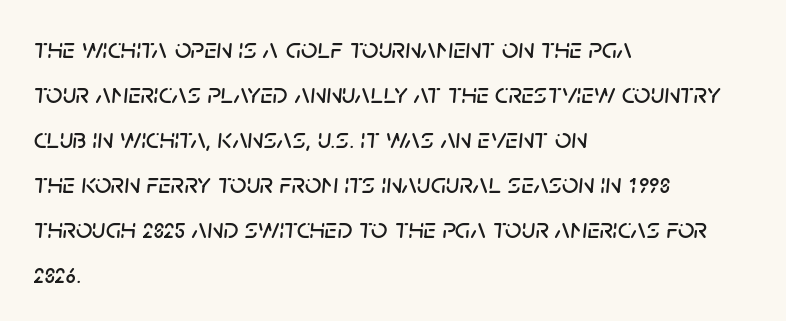
All the whitespace from short lines collects on the right. Letters rest on an invisible, unmarked baseline. This sample has the flowing, uneven cadence of proportional lettering. A typesetter would mark this as italic.
